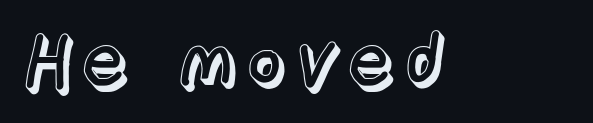
The image shows 74 px text type; set not underlined; a medium x-height.
